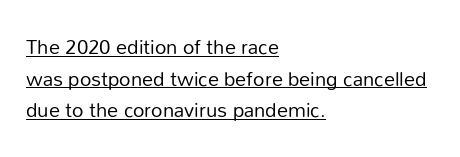
{"italic": "no", "bold": "no", "underline": "yes", "align": "left", "line_spacing": "normal", "line_spacing_ratio": 1.58, "letter_spacing": "normal", "letter_spacing_em": 0.0, "glyph_px": 20}
